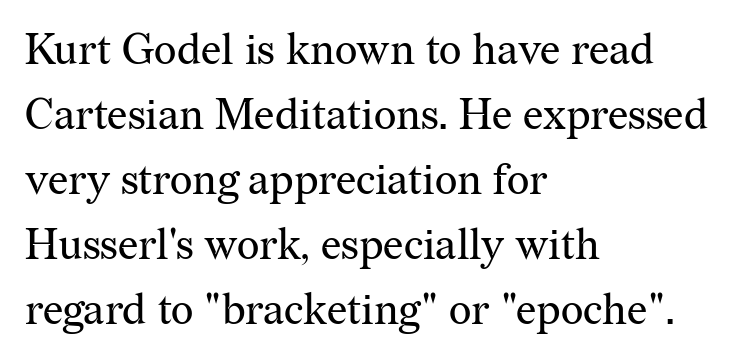
{"serif": "yes", "italic": "no", "bold": "no", "weight": "regular", "width": "normal", "stroke_contrast": "medium", "x_height": "medium", "monospaced": "no", "underline": "no", "align": "left", "line_spacing": "normal", "line_spacing_ratio": 1.51, "letter_spacing": "normal", "letter_spacing_em": 0.0, "glyph_px": 43}
